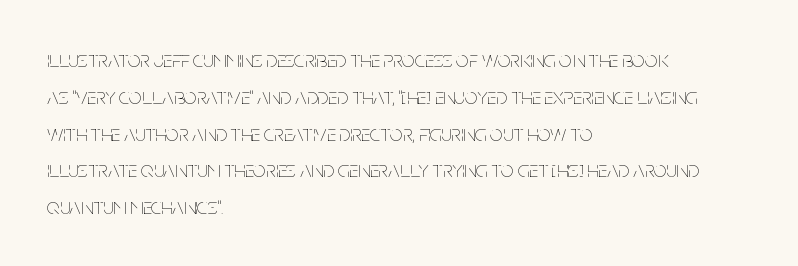
{"italic": "no", "bold": "no", "underline": "no", "align": "left", "line_spacing": "normal", "line_spacing_ratio": 1.6, "letter_spacing": "normal", "letter_spacing_em": 0.0, "glyph_px": 23}
